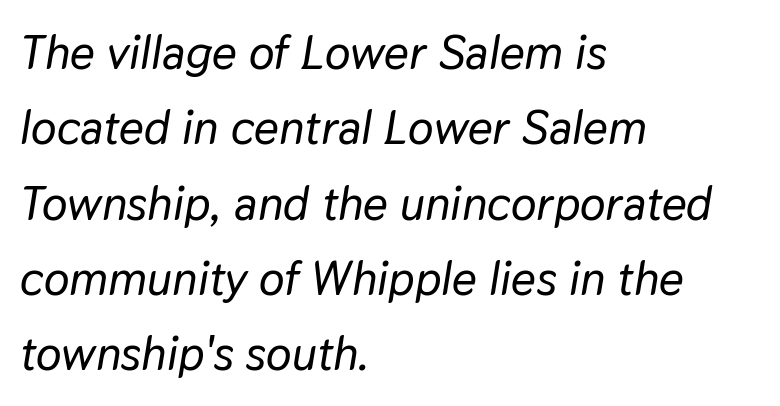
Q: Is the text italic (slanted)? A: Yes, it leans right by about 9 degrees.
Q: Is the text underlined? A: No.
Q: How is the paragraph aligned? A: Left-aligned.
Q: Is the spacing between letters normal or unusually wide? A: Normal.
Q: Is the spacing between lines tight, normal or loose? A: Normal.
Q: Width (condensed, normal, or wide)? A: Normal.
Q: Stroke contrast? A: Low.
Q: x-height? A: Medium.
Q: Monospaced? A: No.
